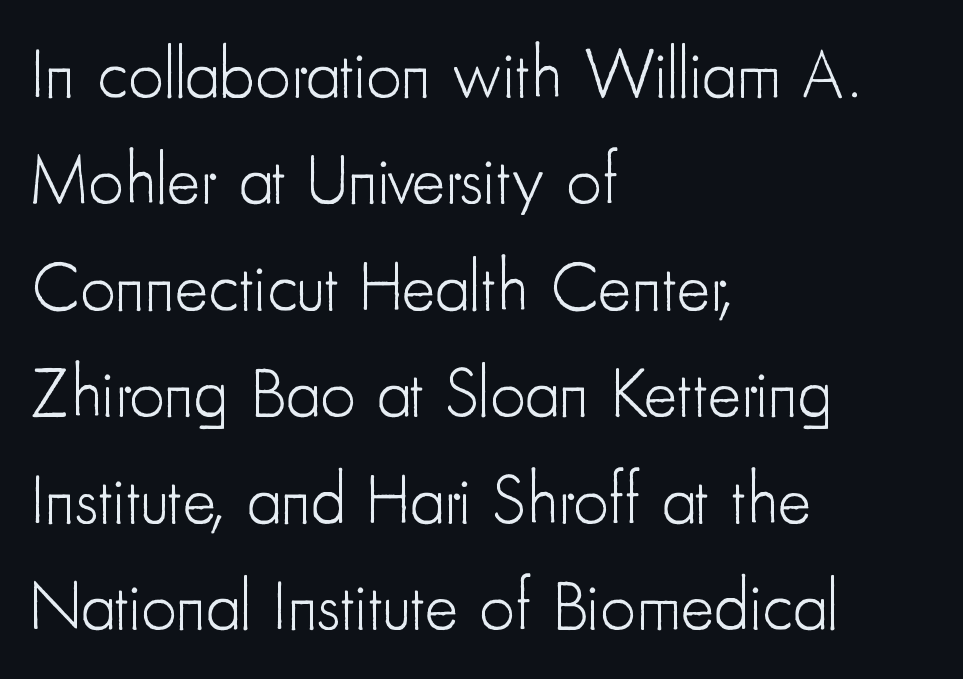
Q: Is the text bold? A: No.
Q: Is the text italic (slanted)? A: No, it is upright.
Q: Is the typeface a serif or a sans-serif typeface? A: Sans-serif.
Q: Is the text underlined? A: No.
Q: How is the paragraph aligned? A: Left-aligned.
Q: Is the spacing between letters normal or unusually wide? A: Normal.
Q: Is the spacing between lines tight, normal or loose? A: Normal.
Q: Width (condensed, normal, or wide)? A: Condensed.
Q: Stroke contrast? A: Low.
Q: x-height? A: Small.
Q: Monospaced? A: No.
